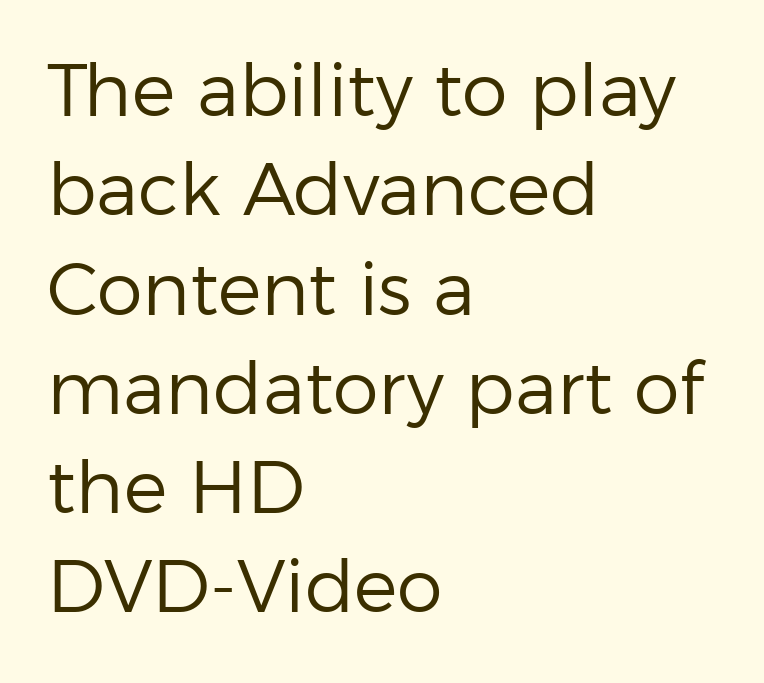
The image shows 73 px regular-weight sans-serif type, upright; set left-aligned, normal line spacing (1.36x), normal letter spacing, not underlined; low stroke contrast and a medium x-height.
